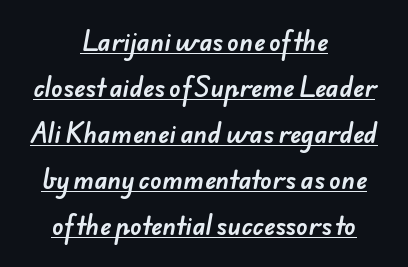
{"underline": "yes", "align": "center", "line_spacing": "loose", "line_spacing_ratio": 1.92, "letter_spacing": "normal", "letter_spacing_em": 0.0, "glyph_px": 24}
